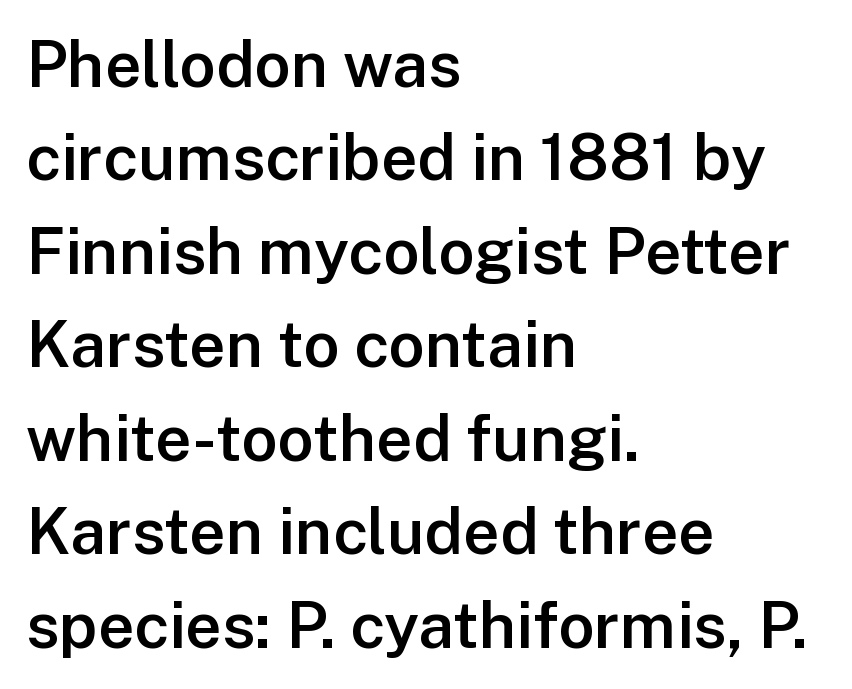
Evenly set lines give the paragraph a standard silhouette. Think of a printed novel: that variable character pitch is what you see here. Semibold letterforms, between regular and bold. The gaps between neighbouring characters are ordinary and unremarkable. The lettering holds an erect, upright posture throughout. Clear beneath every line of the passage.
